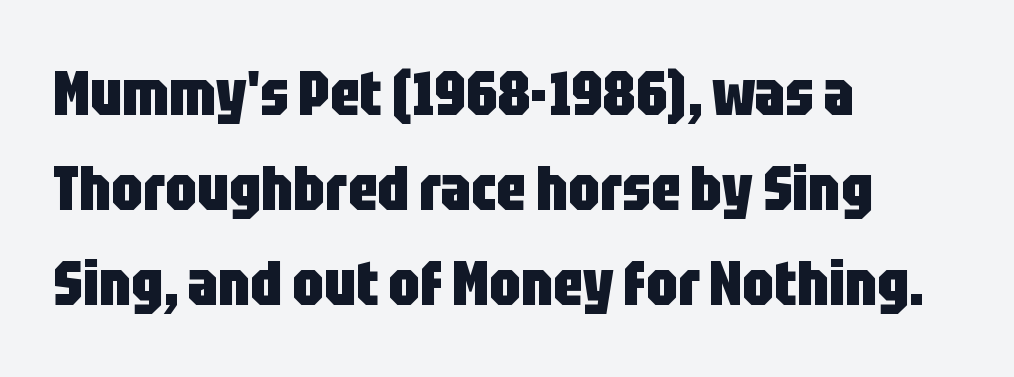
{"serif": "no", "italic": "no", "bold": "yes", "weight": "heavy", "width": "condensed", "stroke_contrast": "low", "x_height": "large", "monospaced": "no", "underline": "no", "align": "left", "line_spacing": "normal", "line_spacing_ratio": 1.53, "letter_spacing": "normal", "letter_spacing_em": 0.0, "glyph_px": 62}
